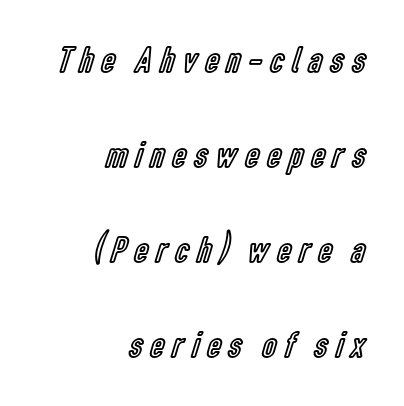
{"width": "condensed", "x_height": "medium", "monospaced": "no", "underline": "no", "align": "right", "line_spacing": "loose", "line_spacing_ratio": 2.5, "letter_spacing": "wide", "letter_spacing_em": 0.22, "glyph_px": 38}
